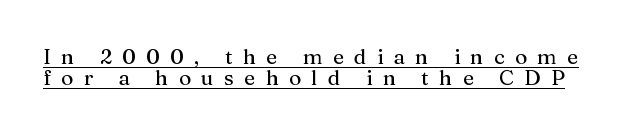
A continuous stroke trails under the words, as in a hyperlink. The axis of the letterforms is exactly vertical. Vertical spacing — tight. The line texture is sparse and dotted thanks to wide tracking.
